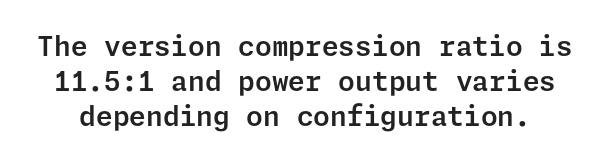
Caption: standard tracking, unaltered. Designer's note — italics off, roman on. Horizontal bands of white between lines are of average thickness. Lines of text with bare space underneath.
